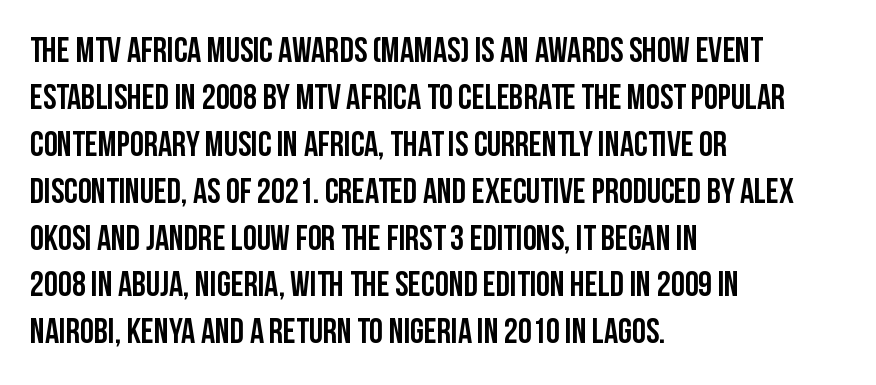
{"serif": "no", "italic": "no", "width": "condensed", "stroke_contrast": "low", "x_height": "large", "monospaced": "no", "underline": "no", "align": "left", "line_spacing": "normal", "line_spacing_ratio": 1.34, "letter_spacing": "normal", "letter_spacing_em": 0.0, "glyph_px": 35}
